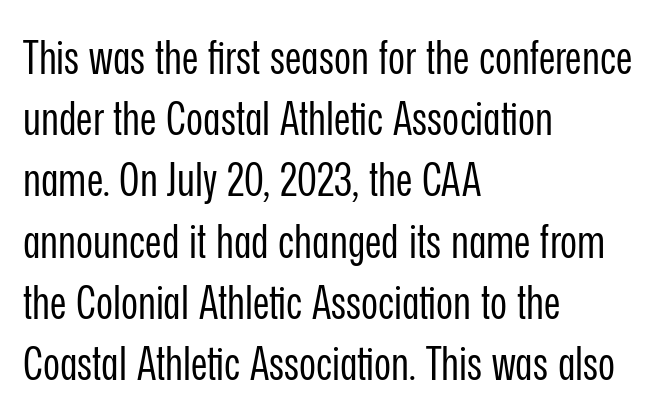
Q: Is the text bold? A: No.
Q: Is the text italic (slanted)? A: No, it is upright.
Q: Is the typeface a serif or a sans-serif typeface? A: Sans-serif.
Q: Is the text underlined? A: No.
Q: How is the paragraph aligned? A: Left-aligned.
Q: Is the spacing between letters normal or unusually wide? A: Normal.
Q: Is the spacing between lines tight, normal or loose? A: Normal.
Q: Width (condensed, normal, or wide)? A: Condensed.
Q: Stroke contrast? A: Low.
Q: x-height? A: Medium.
Q: Monospaced? A: No.
